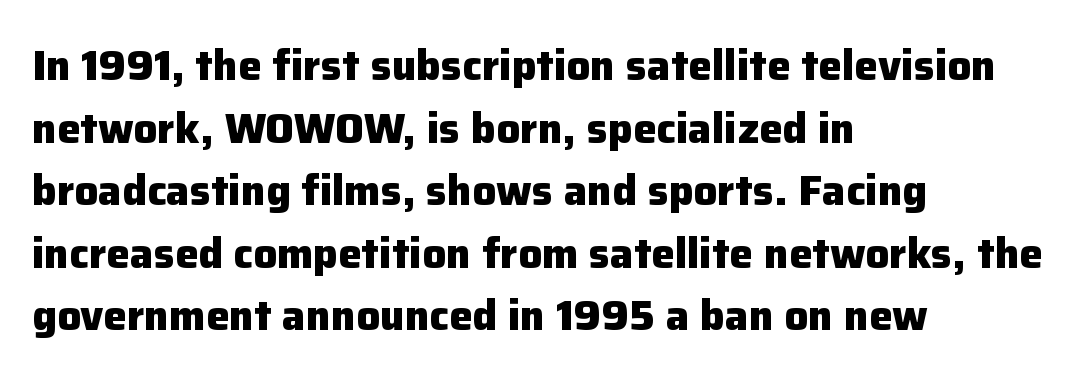
Is this a fixed-width face? No — the glyphs have proportional, varying widths. The leading is moderate, giving the passage an even texture. The designer went with a sans here, leaving each stem footless. Style check: upright. The line texture is even and compact thanks to regular tracking. Anything drawn beneath the words? Only blank space.
